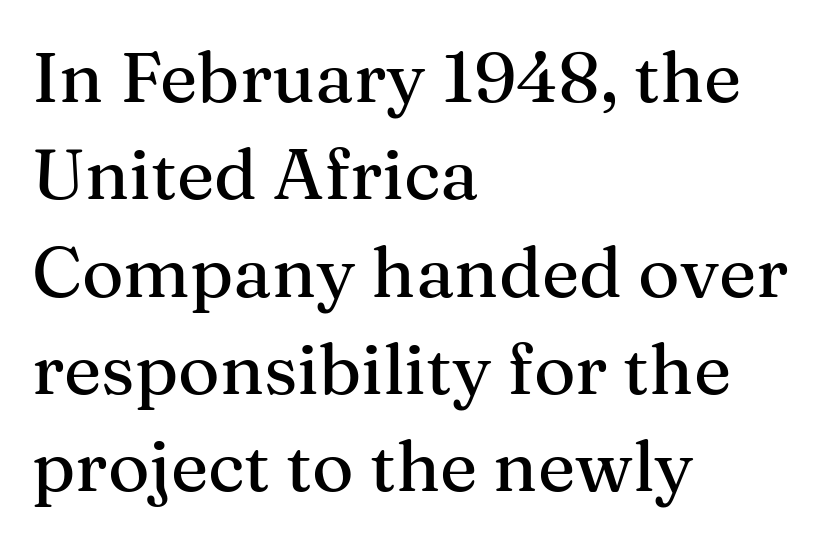
The image shows 71 px serif type, upright; set left-aligned, normal line spacing (1.37x), normal letter spacing, not underlined; medium stroke contrast and a medium x-height.
